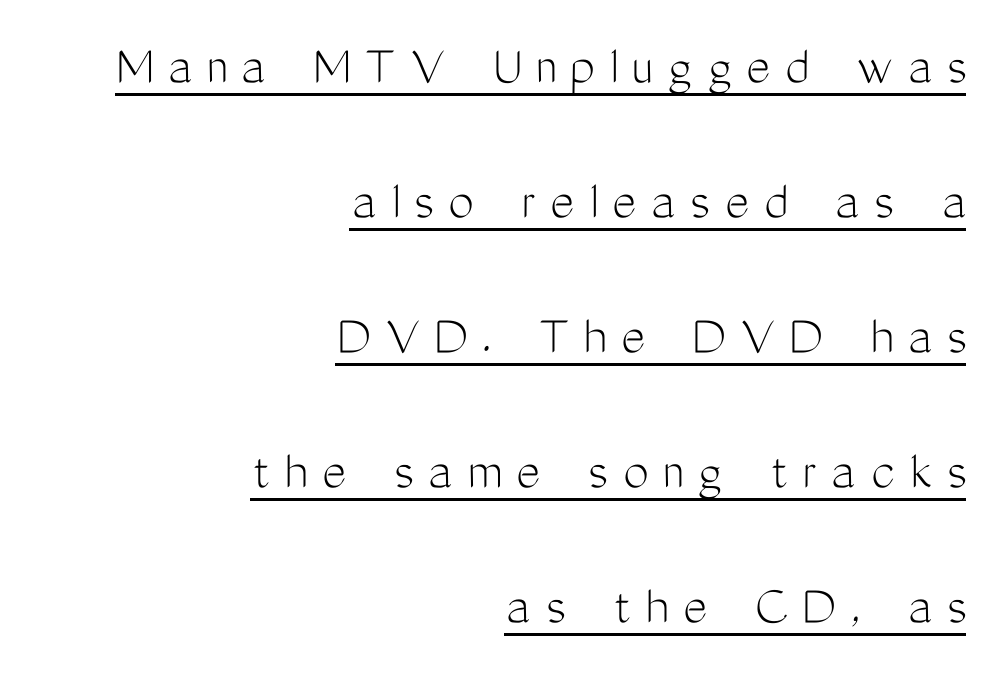
The image shows 57 px light, condensed sans-serif type, upright; set right-aligned, loose line spacing (2.37x), unusually wide letter spacing (+0.25 em), underlined; medium stroke contrast and a medium x-height.
